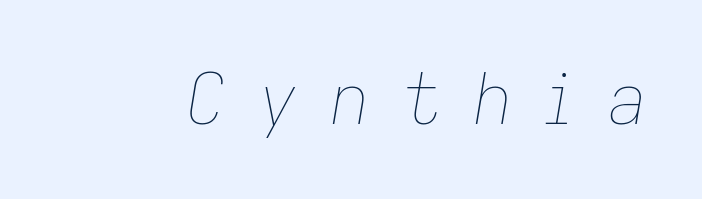
Q: Is the text bold? A: No.
Q: Is the text italic (slanted)? A: Yes, it leans right by about 9 degrees.
Q: Is the text underlined? A: No.
Q: Is the spacing between letters normal or unusually wide? A: Unusually wide.
Q: Width (condensed, normal, or wide)? A: Normal.
Q: Stroke contrast? A: Low.
Q: x-height? A: Medium.
Q: Monospaced? A: No.
